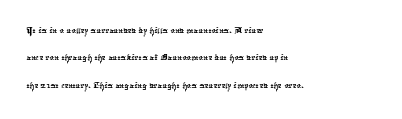
Which margin do the lines hug? The left one — the right edge is uneven. The space directly below the letters is spotless. Spacing between characters is what you'd get straight out of the box.
